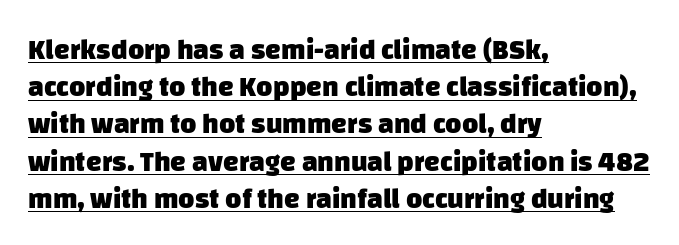
{"serif": "no", "bold": "yes", "weight": "heavy", "width": "normal", "stroke_contrast": "low", "x_height": "large", "monospaced": "no", "underline": "yes", "align": "left", "line_spacing": "normal", "line_spacing_ratio": 1.33, "letter_spacing": "normal", "letter_spacing_em": 0.0, "glyph_px": 28}
